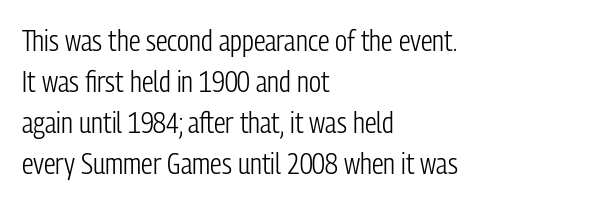
Q: Is the text bold? A: No.
Q: Is the text italic (slanted)? A: No, it is upright.
Q: Is the typeface a serif or a sans-serif typeface? A: Sans-serif.
Q: Is the text underlined? A: No.
Q: How is the paragraph aligned? A: Left-aligned.
Q: Is the spacing between letters normal or unusually wide? A: Normal.
Q: Is the spacing between lines tight, normal or loose? A: Normal.
Q: Width (condensed, normal, or wide)? A: Condensed.
Q: Stroke contrast? A: Low.
Q: x-height? A: Medium.
Q: Monospaced? A: No.
